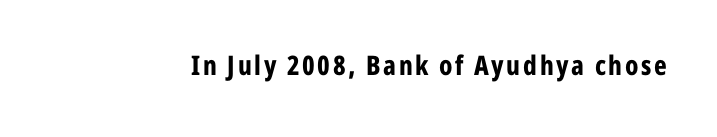
The lettering holds an erect, upright posture throughout. Check the space under the baseline: it is left empty. Does the weight exceed regular? Yes, all the way to bold.
